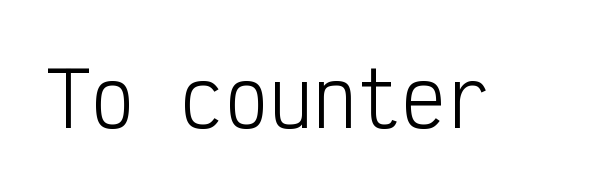
The lettering stays uniformly vertical, giving the passage a roman look. The space directly below the letters is spotless. Unlike a traditional serif, this face leaves its strokes unadorned. The typesetting does not lean heavy: it is not bold. The letterforms sit shoulder to shoulder at normal distance.
